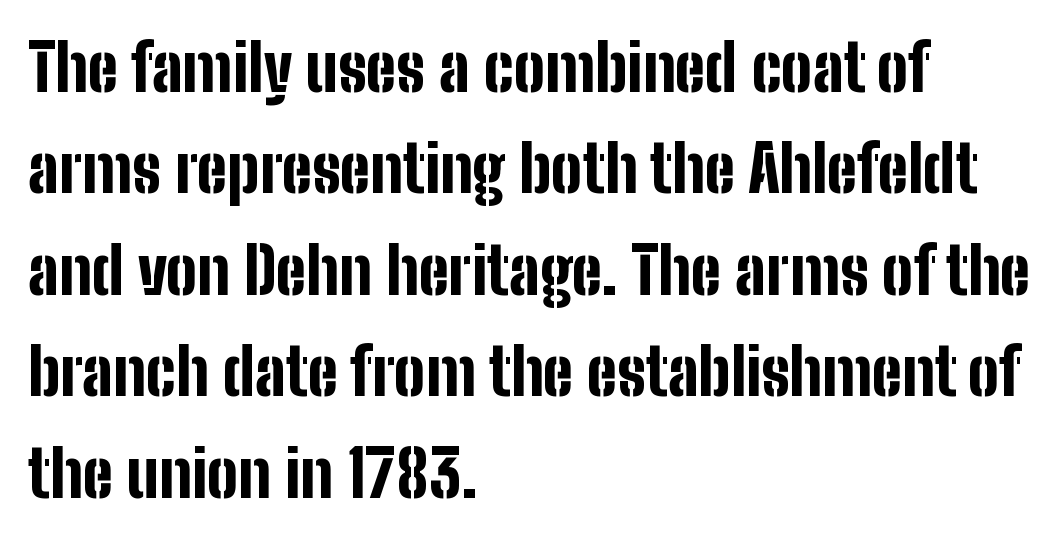
This is sans-serif lettering, the kind often seen on screens and signage. In terms of leading, this rendering sits right in the middle. Character widths vary here, with narrow letters taking less room than wide ones. Plenty of ink on the page — the face is bold.
